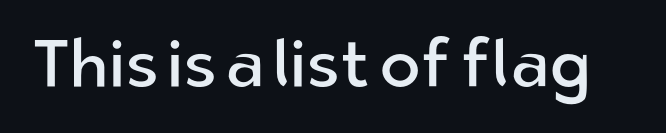
{"serif": "no", "italic": "no", "bold": "no", "weight": "regular", "width": "normal", "stroke_contrast": "low", "x_height": "medium", "monospaced": "no", "underline": "no", "letter_spacing": "normal", "letter_spacing_em": 0.0, "glyph_px": 68}
